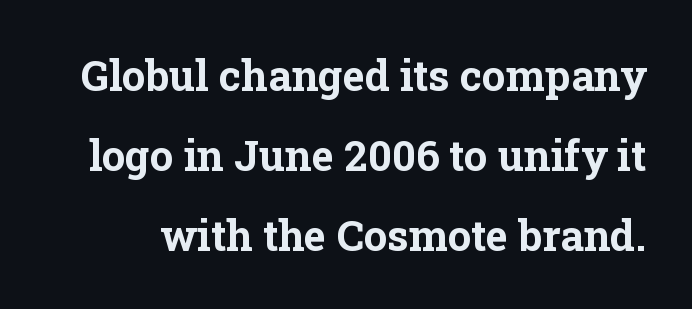
The image shows 42 px bold serif type, upright; set loose line spacing (1.9x), normal letter spacing, not underlined; low stroke contrast and a medium x-height.
